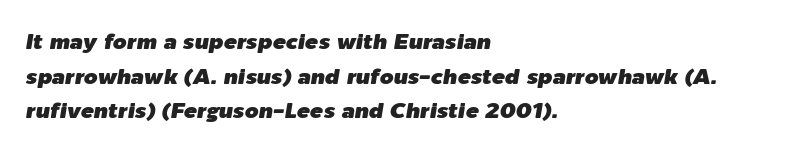
The image shows 22 px text type, italic (leaning right); set left-aligned, normal line spacing (1.57x), normal letter spacing, not underlined.
